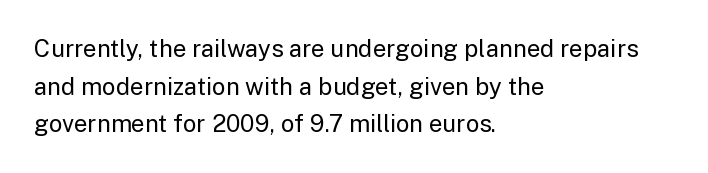
The image shows 24 px text type, upright; set left-aligned, normal line spacing (1.57x), normal letter spacing, not underlined.
